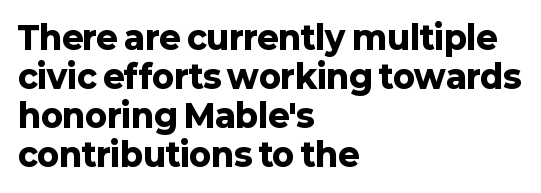
Here the designer chose a conventional face with non-uniform glyph widths. Tall strokes in this sample are plumb rather than angled. Underline: absent. Each letter's strokes conclude bluntly, with no projecting serifs. The horizontal fit of the characters is conventional and even. Set as a true bold cut, around the 700 mark.
